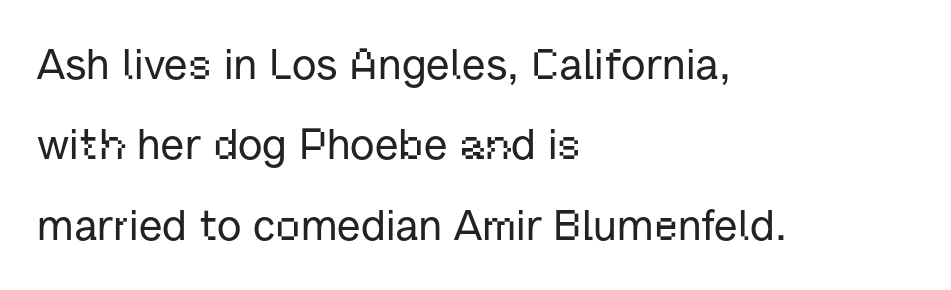
Does the type have serifs? No, each stem ends abruptly. Is there any slant? The stems are plumb. Each letter keeps its own natural width here, so spacing adapts to shape. The typesetter chose a ragged-right arrangement here.
